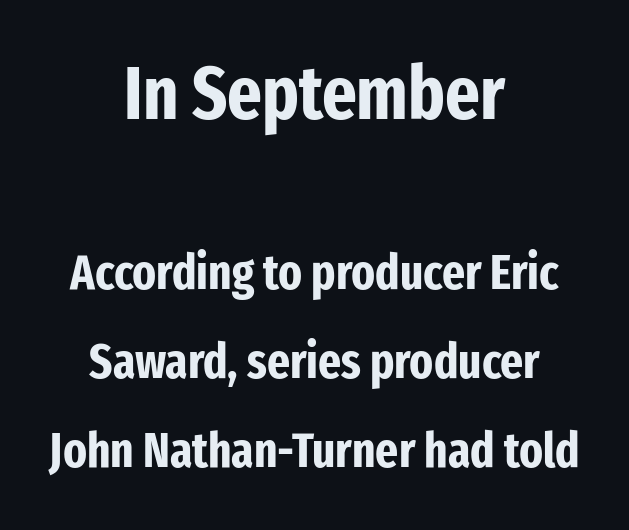
Proportional: the letters do not fall into vertical columns. These lines carry a lot of weight — the face is fully bold. The type is set solid horizontally, with unmodified tracking. Nothing sits at the stroke ends, so this counts as sans-serif.
